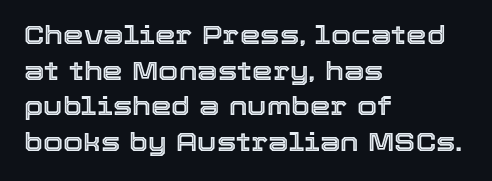
Compared with a centered layout, this one pins lines to the left instead. These lines were composed using upright roman letters. The type is set solid horizontally, with unmodified tracking. Vertical spacing — default. A bare baseline throughout the passage.
